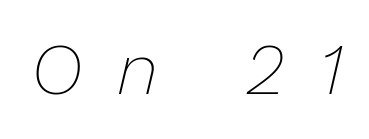
Q: Is the text bold? A: No.
Q: Is the text italic (slanted)? A: Yes, it leans right by about 13 degrees.
Q: Is the text underlined? A: No.
Q: Is the spacing between letters normal or unusually wide? A: Unusually wide.
Q: Width (condensed, normal, or wide)? A: Normal.
Q: Stroke contrast? A: Low.
Q: x-height? A: Medium.
Q: Monospaced? A: No.
